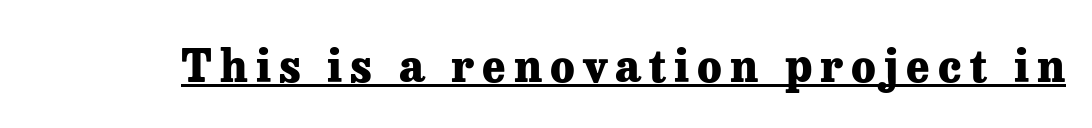
Little horizontal feet cap the strokes, marking this as serif type. This is heavy type, rendered in bold. The sample's only ornament is a line tracing under the words. You can tell it's not italic because the verticals are truly vertical. Think of a printed novel: that variable character pitch is what you see here.
